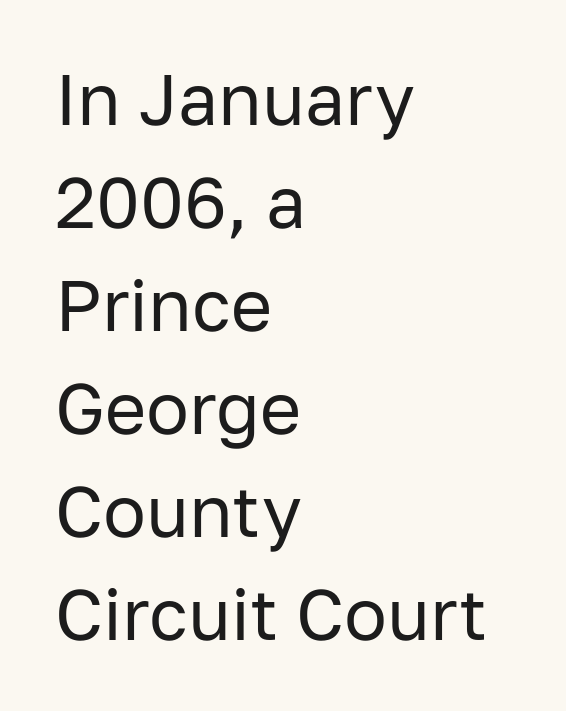
{"serif": "no", "italic": "no", "bold": "no", "weight": "regular", "width": "normal", "stroke_contrast": "low", "x_height": "medium", "monospaced": "no", "underline": "no", "align": "left", "line_spacing": "normal", "line_spacing_ratio": 1.45, "letter_spacing": "normal", "letter_spacing_em": 0.0, "glyph_px": 71}
